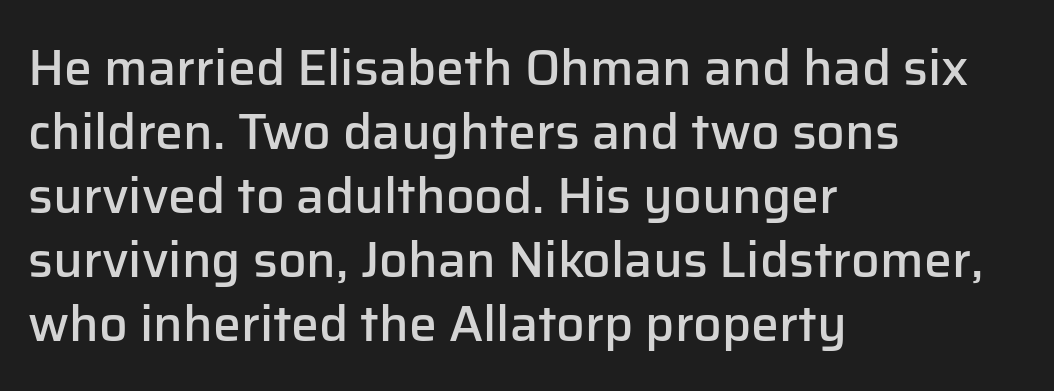
The image shows 50 px semibold sans-serif type, upright; set left-aligned, normal line spacing (1.28x), normal letter spacing, not underlined; low stroke contrast and a medium x-height.
